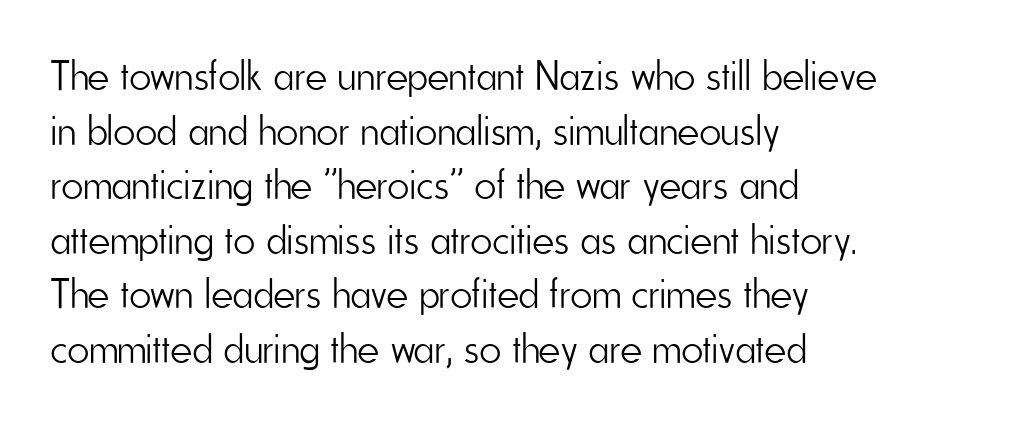
{"serif": "no", "italic": "no", "bold": "no", "weight": "light", "width": "condensed", "stroke_contrast": "low", "x_height": "small", "monospaced": "no", "underline": "no", "align": "left", "line_spacing": "normal", "line_spacing_ratio": 1.3, "letter_spacing": "normal", "letter_spacing_em": 0.0, "glyph_px": 42}
